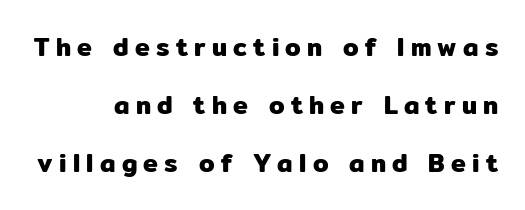
This sample uses an upright cut, with every glyph sitting square on the baseline. Type without underlining. This block would shrink considerably if given ordinary leading; it's expanded now. There is plenty of visible air inserted between adjacent glyphs.
